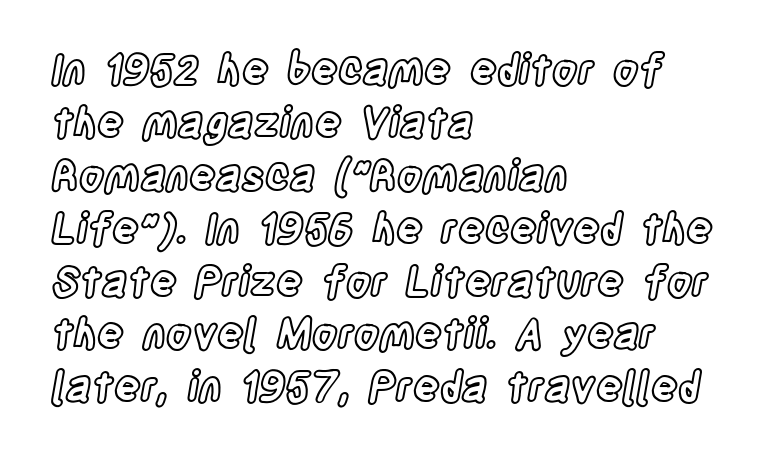
Compared with a centered layout, this one pins lines to the left instead. Do the characters align in a grid? No, the font is proportional. This rendering features lettering with no underline. Does the leading feel generous? No, just average. Standard letterfit; no display-style spreading of the glyphs.
